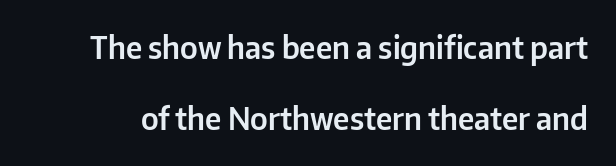
{"serif": "no", "italic": "no", "width": "normal", "stroke_contrast": "low", "x_height": "medium", "monospaced": "no", "underline": "no", "line_spacing": "loose", "line_spacing_ratio": 2.38, "letter_spacing": "normal", "letter_spacing_em": 0.0, "glyph_px": 30}
